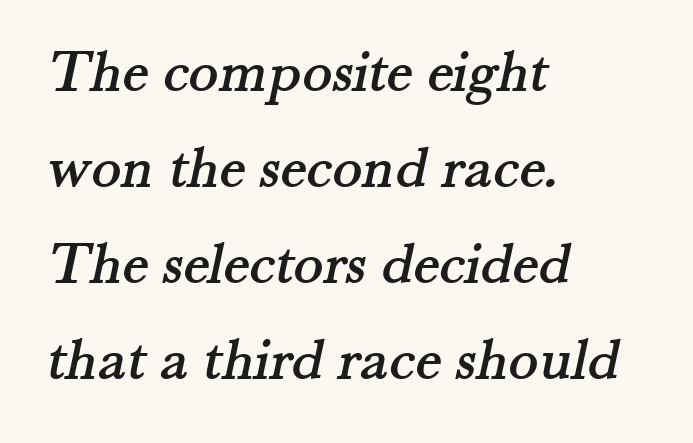
The image shows 62 px serif type; set left-aligned, normal line spacing (1.55x), normal letter spacing, not underlined; medium stroke contrast and a small x-height.
